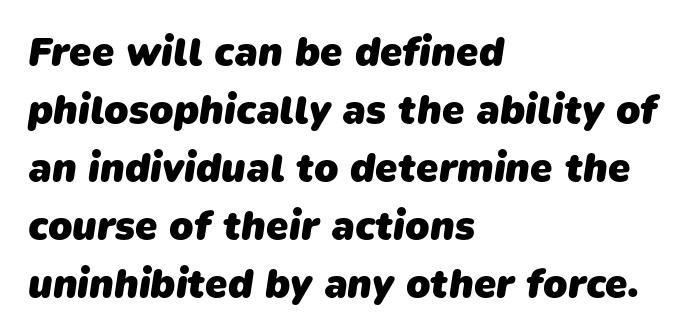
Typeset ragged right — the left edge is the straight one. Is there much room between lines? A standard amount, neither cramped nor airy. Classification — sans serif. Letter spacing: default. The passage shown is typed in a proportional face where columns would drift.
